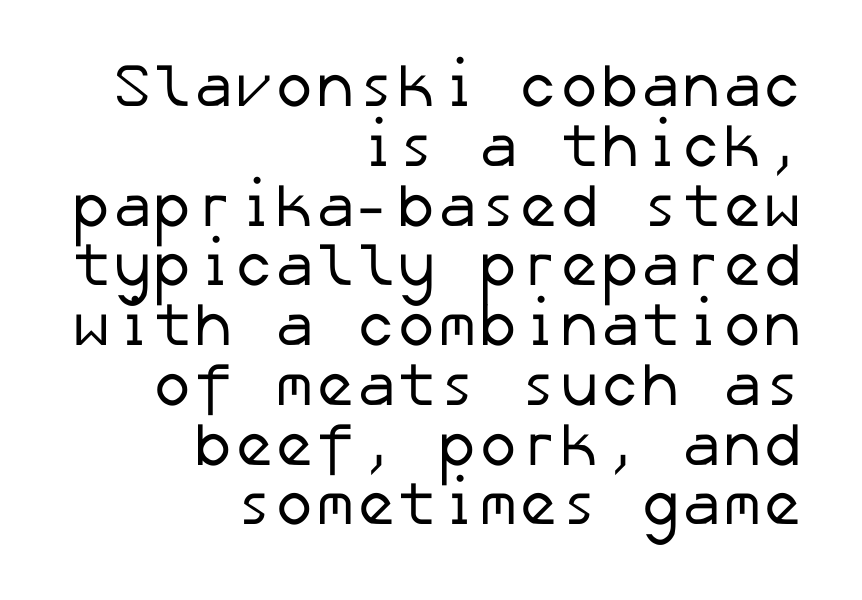
The image shows 61 px regular-weight sans-serif type; set right-aligned, tight line spacing (0.98x), normal letter spacing, not underlined; low stroke contrast and a medium x-height.
